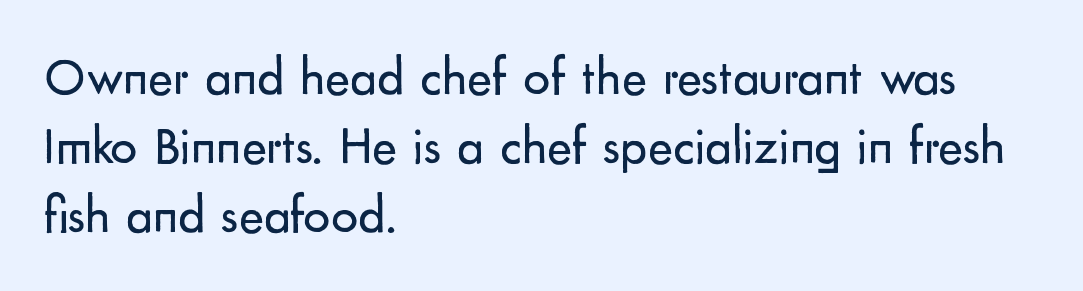
{"serif": "no", "italic": "no", "bold": "no", "weight": "regular", "width": "normal", "stroke_contrast": "low", "x_height": "small", "monospaced": "no", "underline": "no", "align": "left", "line_spacing": "normal", "line_spacing_ratio": 1.3, "letter_spacing": "normal", "letter_spacing_em": 0.0, "glyph_px": 53}
